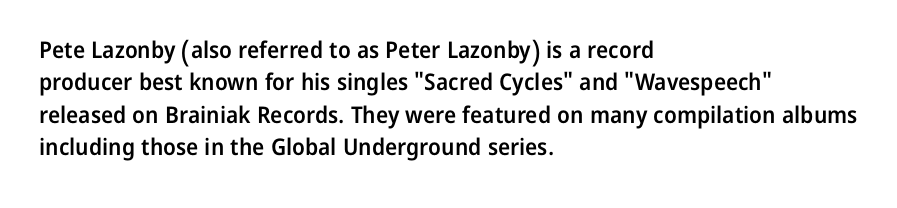
Q: Is the text bold? A: Semi-bold.
Q: Is the text italic (slanted)? A: No, it is upright.
Q: Is the text underlined? A: No.
Q: How is the paragraph aligned? A: Left-aligned.
Q: Is the spacing between letters normal or unusually wide? A: Normal.
Q: Is the spacing between lines tight, normal or loose? A: Normal.
